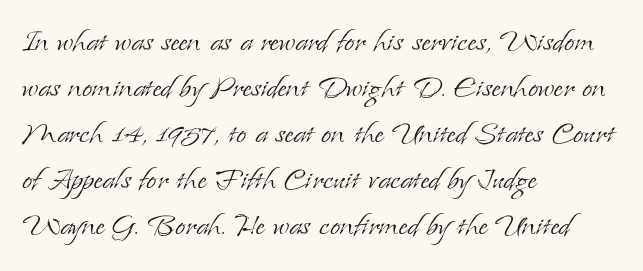
{"serif": "yes", "bold": "no", "weight": "light", "width": "normal", "stroke_contrast": "low", "x_height": "small", "monospaced": "no", "underline": "no", "align": "left", "line_spacing_ratio": 1.24, "letter_spacing": "normal", "letter_spacing_em": 0.0, "glyph_px": 37}
